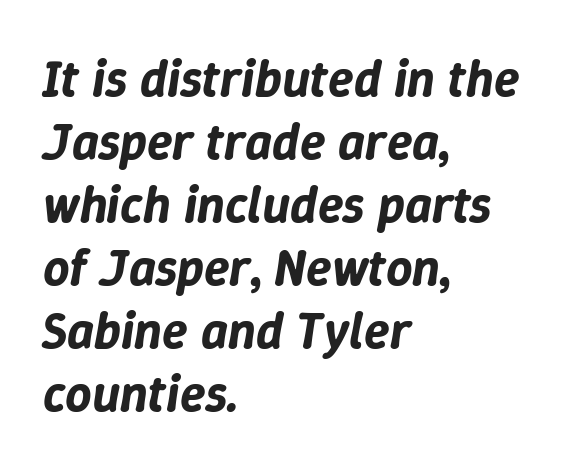
Spacing verdict: proportional, widths tailored to each character. Italic: yes, the glyphs are oblique. Does the copy run flush right? No — it runs flush left. Descenders are the only things crossing below the line.
